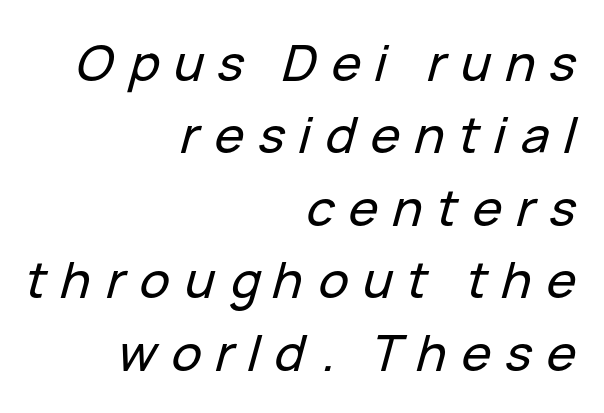
The image shows 50 px text type, italic (leaning right); set right-aligned, normal line spacing (1.45x), unusually wide letter spacing (+0.29 em), not underlined; low stroke contrast and a medium x-height.
